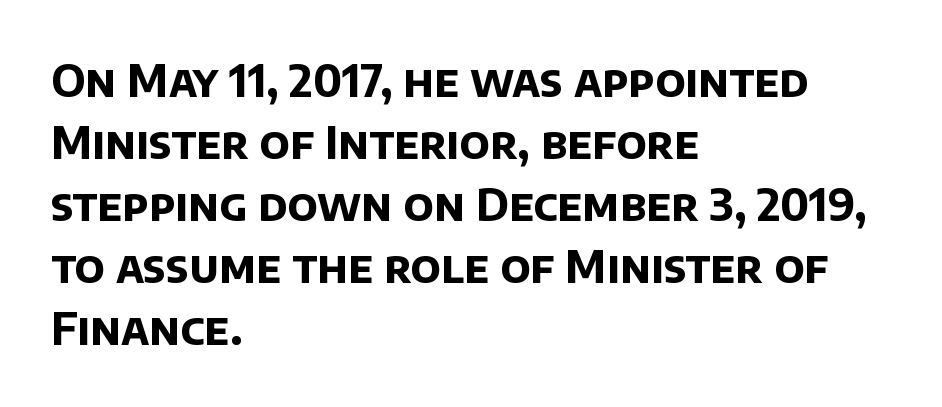
Has an underline been added? It has not. Alignment: flush left. Standard letterfit; no display-style spreading of the glyphs. The rendering uses natural spacing where letterforms have individual widths.
